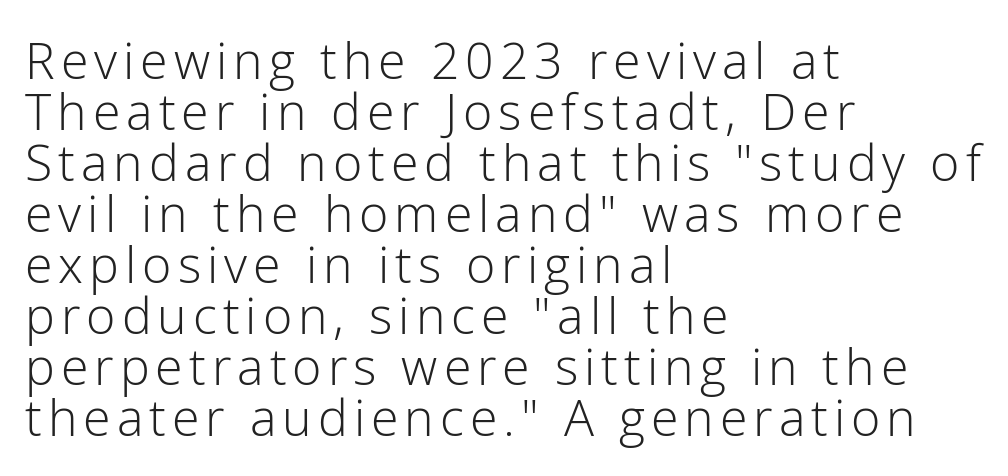
The image shows 50 px light sans-serif type, upright; set left-aligned, tight line spacing (1.02x), not underlined; low stroke contrast and a medium x-height.
